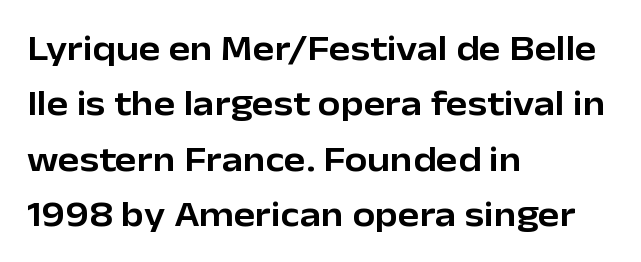
Q: Is the text italic (slanted)? A: No, it is upright.
Q: Is the typeface a serif or a sans-serif typeface? A: Sans-serif.
Q: Is the text underlined? A: No.
Q: How is the paragraph aligned? A: Left-aligned.
Q: Is the spacing between letters normal or unusually wide? A: Normal.
Q: Is the spacing between lines tight, normal or loose? A: Normal.
Q: Width (condensed, normal, or wide)? A: Normal.
Q: Stroke contrast? A: Low.
Q: x-height? A: Medium.
Q: Monospaced? A: No.
